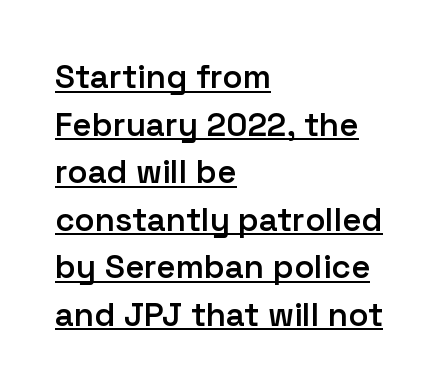
Q: Is the text bold? A: Semi-bold.
Q: Is the text italic (slanted)? A: No, it is upright.
Q: Is the typeface a serif or a sans-serif typeface? A: Sans-serif.
Q: Is the text underlined? A: Yes.
Q: How is the paragraph aligned? A: Left-aligned.
Q: Is the spacing between letters normal or unusually wide? A: Normal.
Q: Is the spacing between lines tight, normal or loose? A: Normal.
Q: Width (condensed, normal, or wide)? A: Normal.
Q: Stroke contrast? A: Low.
Q: x-height? A: Medium.
Q: Monospaced? A: No.
